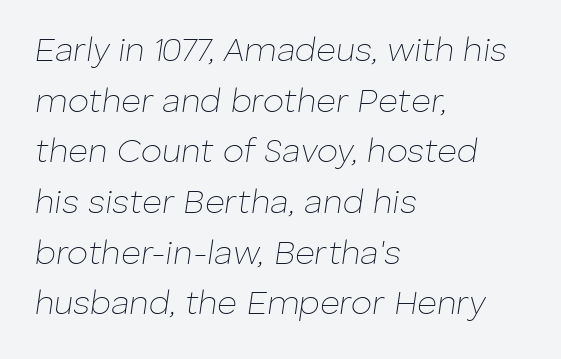
Q: Is the text bold? A: No.
Q: Is the text italic (slanted)? A: Yes, it leans right by about 8 degrees.
Q: Is the text underlined? A: No.
Q: How is the paragraph aligned? A: Left-aligned.
Q: Is the spacing between letters normal or unusually wide? A: Normal.
Q: Is the spacing between lines tight, normal or loose? A: Normal.
Q: Width (condensed, normal, or wide)? A: Normal.
Q: Stroke contrast? A: Low.
Q: x-height? A: Medium.
Q: Monospaced? A: No.
